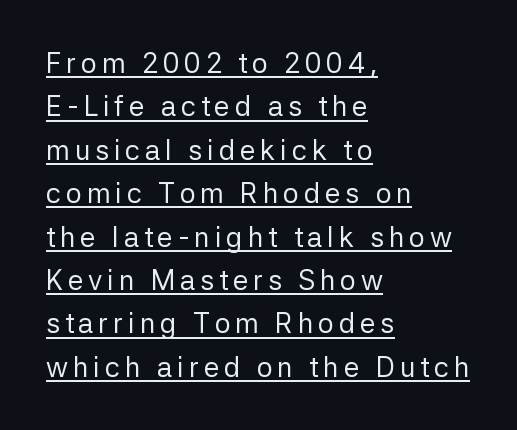
The image shows 28 px regular-weight sans-serif type, upright; set left-aligned, normal line spacing (1.55x), underlined; low stroke contrast and a medium x-height.
